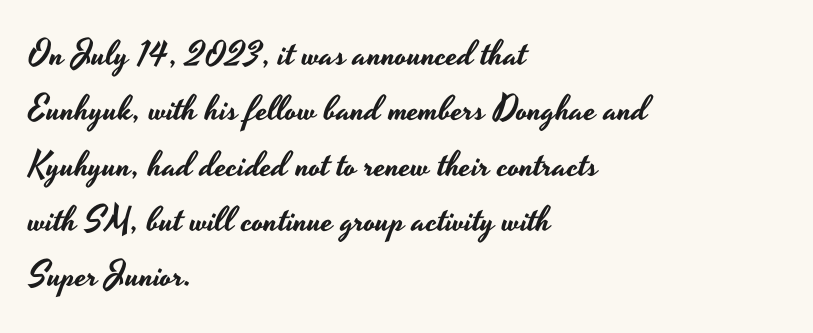
Q: Is the text italic (slanted)? A: Yes.
Q: Is the typeface a serif or a sans-serif typeface? A: Sans-serif.
Q: Is the text underlined? A: No.
Q: How is the paragraph aligned? A: Left-aligned.
Q: Is the spacing between letters normal or unusually wide? A: Normal.
Q: Is the spacing between lines tight, normal or loose? A: Normal.
Q: Width (condensed, normal, or wide)? A: Wide.
Q: Stroke contrast? A: Low.
Q: x-height? A: Small.
Q: Monospaced? A: No.
